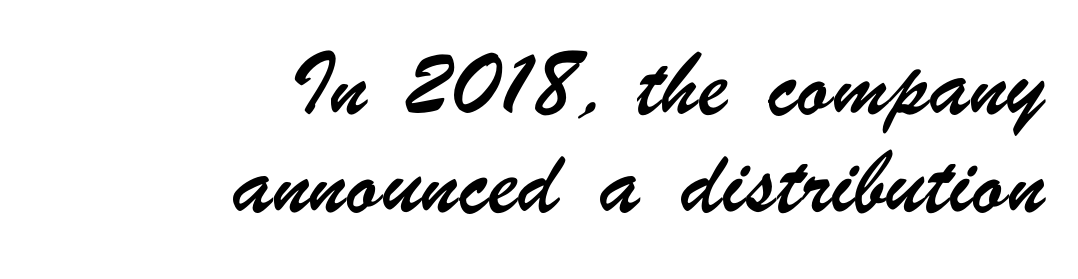
{"serif": "no", "width": "condensed", "stroke_contrast": "low", "x_height": "small", "monospaced": "no", "underline": "no", "align": "right", "line_spacing": "loose", "line_spacing_ratio": 2.44, "letter_spacing": "normal", "letter_spacing_em": 0.0, "glyph_px": 40}
